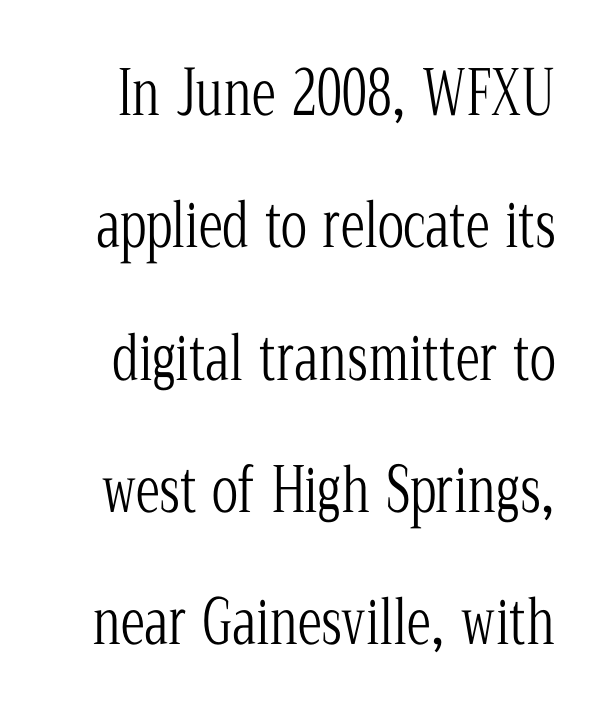
The image shows 61 px light, condensed serif type, upright; set loose line spacing (2.17x), normal letter spacing, not underlined; low stroke contrast and a medium x-height.
